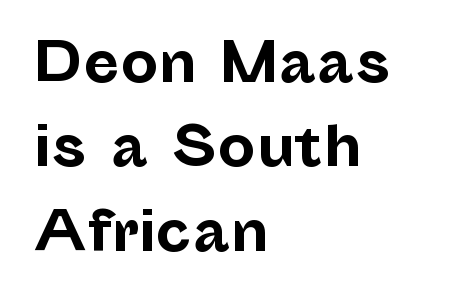
Q: Is the text bold? A: Yes.
Q: Is the text italic (slanted)? A: No, it is upright.
Q: Is the typeface a serif or a sans-serif typeface? A: Sans-serif.
Q: Is the text underlined? A: No.
Q: How is the paragraph aligned? A: Left-aligned.
Q: Is the spacing between letters normal or unusually wide? A: Normal.
Q: Is the spacing between lines tight, normal or loose? A: Normal.
Q: Width (condensed, normal, or wide)? A: Normal.
Q: Stroke contrast? A: Low.
Q: x-height? A: Medium.
Q: Monospaced? A: No.
